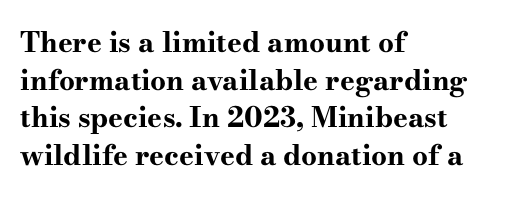
The image shows 28 px bold, wide serif type, upright; set left-aligned, normal line spacing (1.34x), normal letter spacing, not underlined; high stroke contrast and a small x-height.
